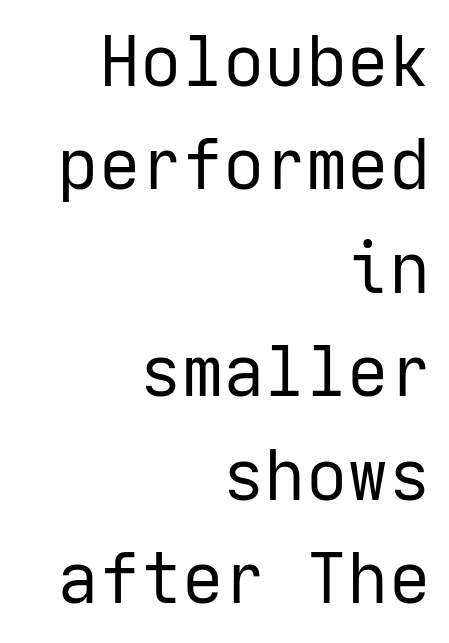
The image shows 69 px regular-weight sans-serif type, upright; set right-aligned, normal line spacing (1.5x), normal letter spacing, not underlined; low stroke contrast and a medium x-height.
